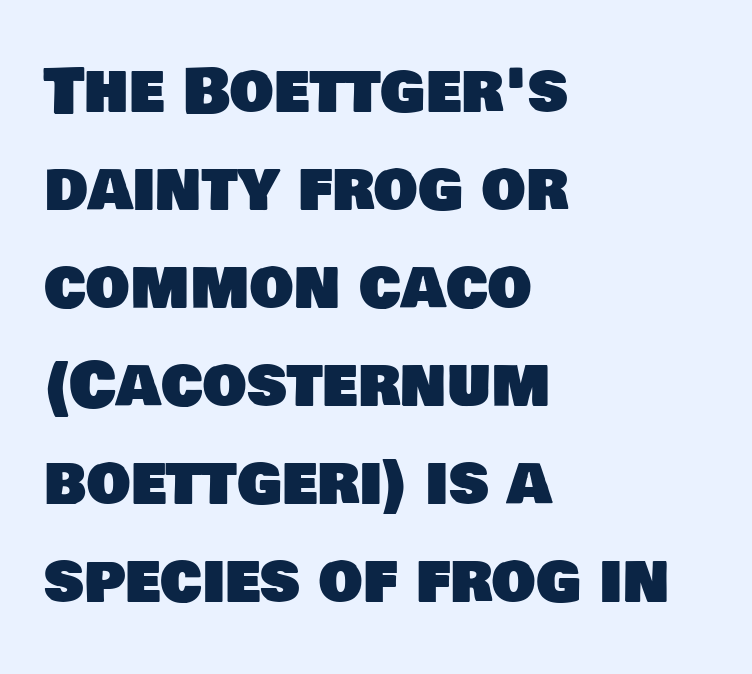
The image shows 62 px sans-serif type; set left-aligned, normal line spacing (1.58x), normal letter spacing, not underlined; low stroke contrast and a large x-height.
